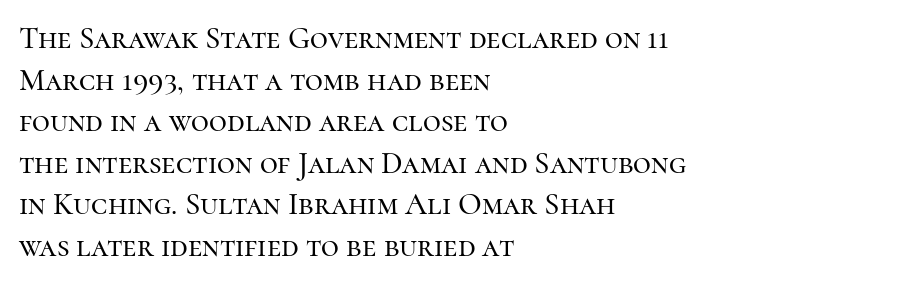
{"serif": "yes", "italic": "no", "width": "normal", "stroke_contrast": "high", "x_height": "medium", "monospaced": "no", "underline": "no", "align": "left", "line_spacing": "normal", "line_spacing_ratio": 1.34, "letter_spacing": "normal", "letter_spacing_em": 0.0, "glyph_px": 31}
